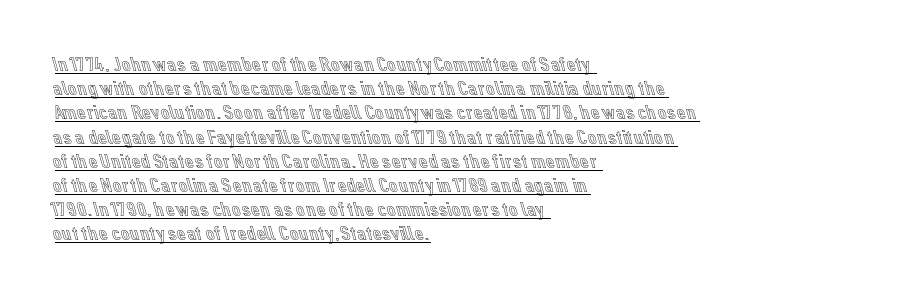
Glyph-to-glyph distance matches everyday printed text. Compared with a centered layout, this one pins lines to the left instead. The rendering uses the underline text-decoration.
